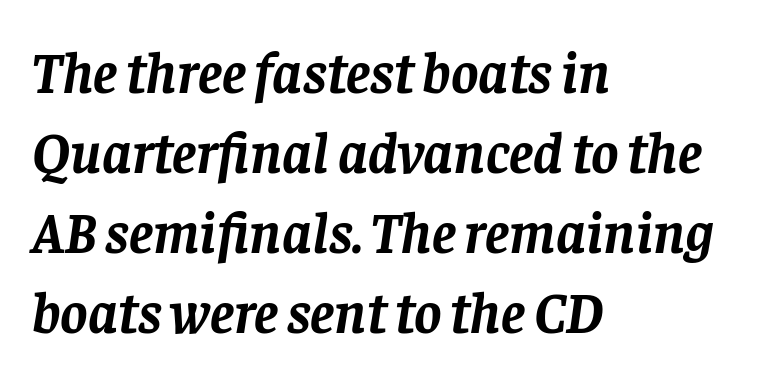
The image shows 58 px semibold serif type, italic (leaning right); set left-aligned, normal line spacing (1.38x), normal letter spacing, not underlined; low stroke contrast and a large x-height.
